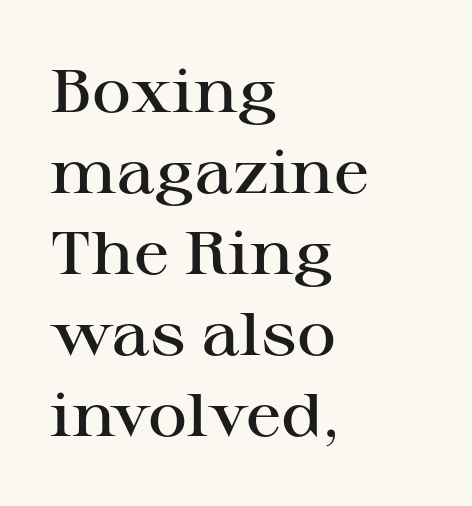
Q: Is the text bold? A: Semi-bold.
Q: Is the text italic (slanted)? A: No, it is upright.
Q: Is the typeface a serif or a sans-serif typeface? A: Serif.
Q: Is the text underlined? A: No.
Q: How is the paragraph aligned? A: Left-aligned.
Q: Is the spacing between letters normal or unusually wide? A: Normal.
Q: Is the spacing between lines tight, normal or loose? A: Normal.
Q: Width (condensed, normal, or wide)? A: Wide.
Q: Stroke contrast? A: High.
Q: x-height? A: Medium.
Q: Monospaced? A: No.
